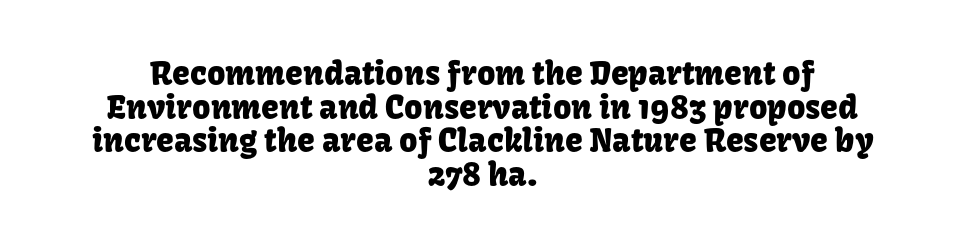
Students, observe: this is what under-led, compact text looks like. These lines are rendered in a variable-pitch font. This sample uses a sans-serif face. Descenders hang freely into open space. Characters remain perfectly vertical along every line.
